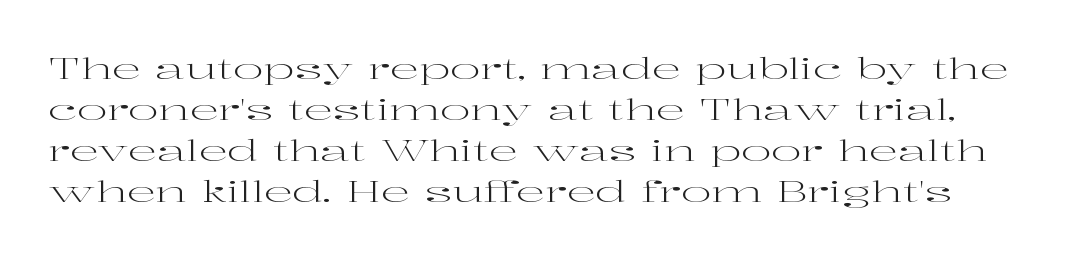
Is there much room between lines? A standard amount, neither cramped nor airy. Beneath every word, the page is bare. The horizontal fit of the characters is conventional and even. Weight: regular or lighter. Varying glyph widths throughout — classic text-font behaviour. The font family rendered here belongs to the serif group.
